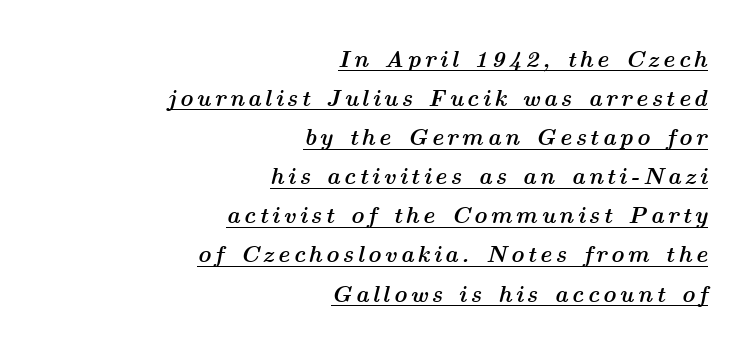
Horizontal bands of white between lines are of average thickness. This is oblique type, the kind used for emphasis or titles. Students, this is bold: see how much ink each stroke carries. Honestly, the underline is the first thing you notice here. The lines in this sample share a right terminus and differ only in where they begin.
